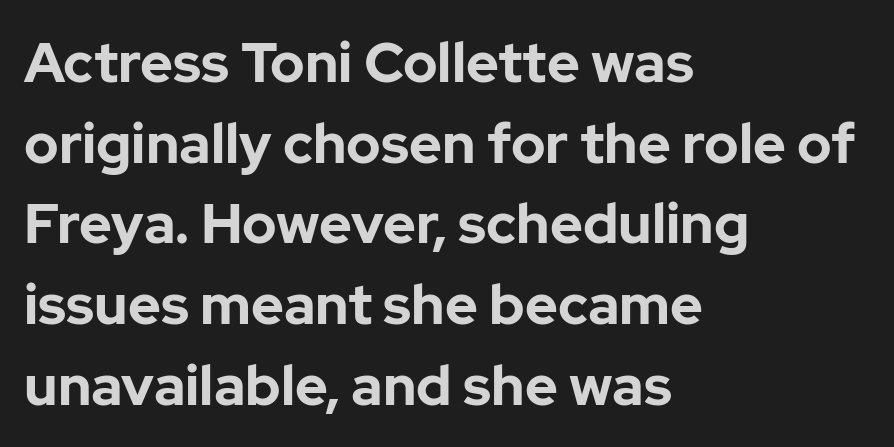
{"serif": "no", "italic": "no", "bold": "yes", "weight": "bold", "width": "normal", "stroke_contrast": "low", "x_height": "medium", "monospaced": "no", "underline": "no", "align": "left", "line_spacing": "normal", "line_spacing_ratio": 1.44, "letter_spacing": "normal", "letter_spacing_em": 0.0, "glyph_px": 56}
